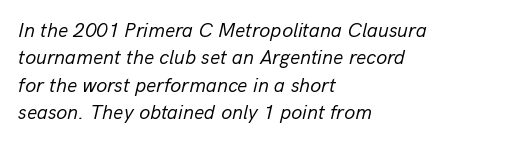
The image shows 20 px text type, italic (leaning right); set left-aligned, normal line spacing (1.37x), normal letter spacing, not underlined.
